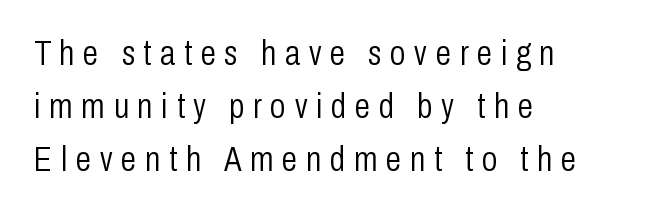
The image shows 35 px light, condensed sans-serif type, upright; set left-aligned, normal line spacing (1.51x), unusually wide letter spacing (+0.25 em), not underlined; low stroke contrast and a medium x-height.
